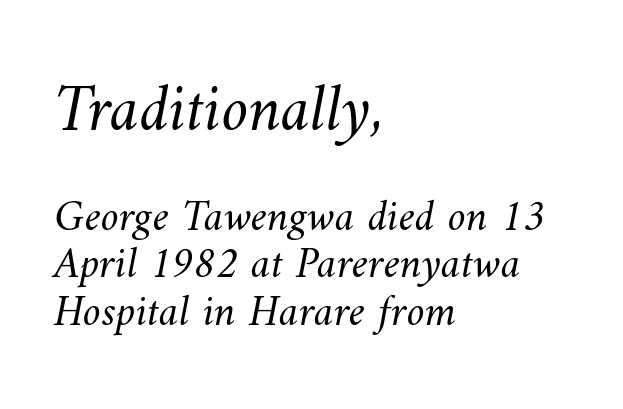
Q: Is the text bold? A: No.
Q: Is the text underlined? A: No.
Q: How is the paragraph aligned? A: Left-aligned.
Q: Is the spacing between letters normal or unusually wide? A: Normal.
Q: Is the spacing between lines tight, normal or loose? A: Tight.
Q: Which block of text is set in a larger size, the first (top) or the second (bottom)? A: The first (top) one.
Q: Width (condensed, normal, or wide)? A: Normal.
Q: Stroke contrast? A: Medium.
Q: x-height? A: Small.
Q: Monospaced? A: No.
